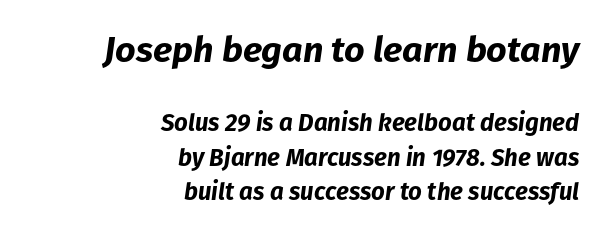
The image shows 36 px bold type, italic (leaning right); set right-aligned, normal line spacing (1.43x), normal letter spacing, not underlined; the first (top) block is 1.5x larger; low stroke contrast and a medium x-height.
